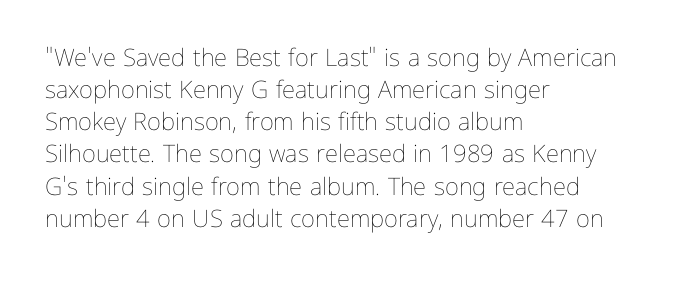
{"italic": "no", "bold": "no", "underline": "no", "align": "left", "line_spacing": "normal", "line_spacing_ratio": 1.34, "letter_spacing": "normal", "letter_spacing_em": 0.0, "glyph_px": 24}
